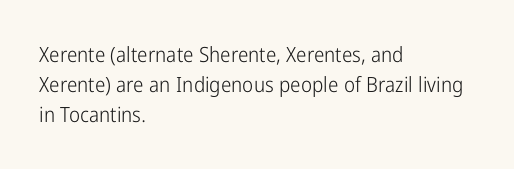
{"italic": "no", "bold": "no", "underline": "no", "align": "left", "line_spacing": "normal", "line_spacing_ratio": 1.44, "letter_spacing": "normal", "letter_spacing_em": 0.0, "glyph_px": 21}
